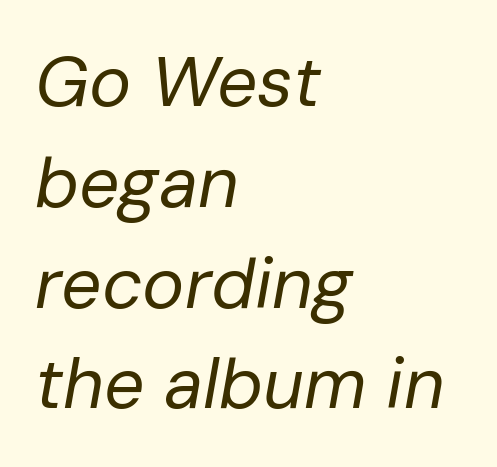
Just letters on the line, the space beneath them empty. An italicized treatment has been applied to the whole sample. Baseline-to-baseline distance is the conventional proportion of letter height. The rendering anchors every line to the left-hand side. The font sits on the lighter half of the weight spectrum, regular included.
